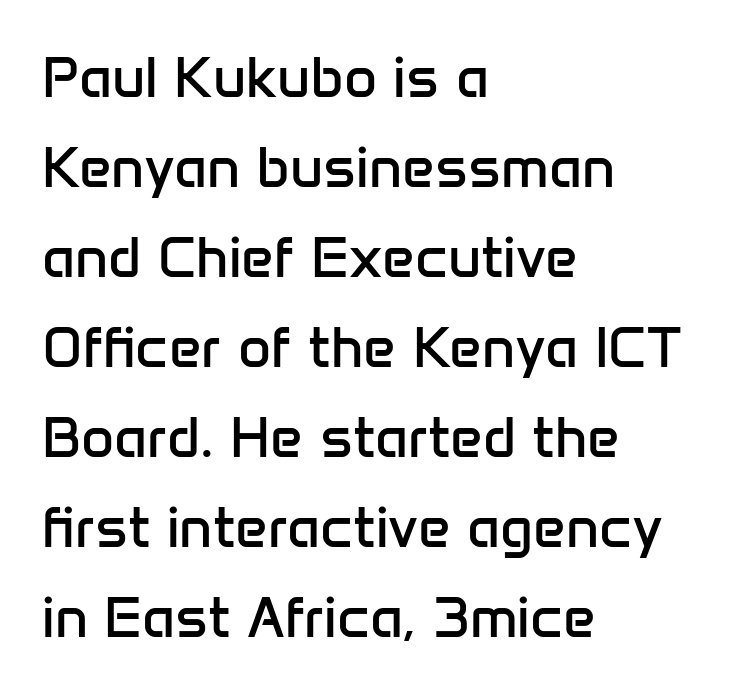
Q: Is the text bold? A: No.
Q: Is the text italic (slanted)? A: No, it is upright.
Q: Is the typeface a serif or a sans-serif typeface? A: Sans-serif.
Q: Is the text underlined? A: No.
Q: How is the paragraph aligned? A: Left-aligned.
Q: Is the spacing between letters normal or unusually wide? A: Normal.
Q: Is the spacing between lines tight, normal or loose? A: Normal.
Q: Width (condensed, normal, or wide)? A: Normal.
Q: Stroke contrast? A: Low.
Q: x-height? A: Medium.
Q: Monospaced? A: No.
